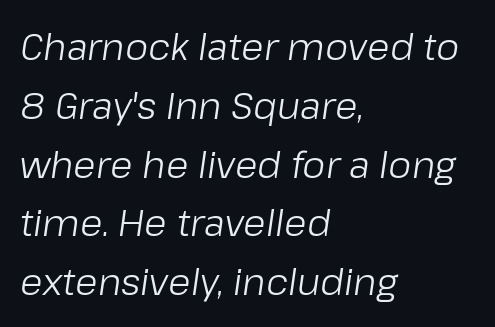
{"italic": "yes", "lean": "right", "slant_degrees": 8, "bold": "no", "weight": "light", "width": "normal", "stroke_contrast": "low", "x_height": "medium", "monospaced": "no", "underline": "no", "align": "left", "line_spacing": "normal", "line_spacing_ratio": 1.59, "letter_spacing": "normal", "letter_spacing_em": 0.0, "glyph_px": 37}
